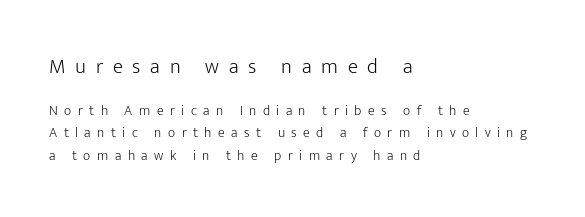
Q: Is the text bold? A: No.
Q: Is the text italic (slanted)? A: No, it is upright.
Q: Is the text underlined? A: No.
Q: How is the paragraph aligned? A: Left-aligned.
Q: Is the spacing between letters normal or unusually wide? A: Unusually wide.
Q: Is the spacing between lines tight, normal or loose? A: Normal.
Q: Which block of text is set in a larger size, the first (top) or the second (bottom)? A: The first (top) one.
